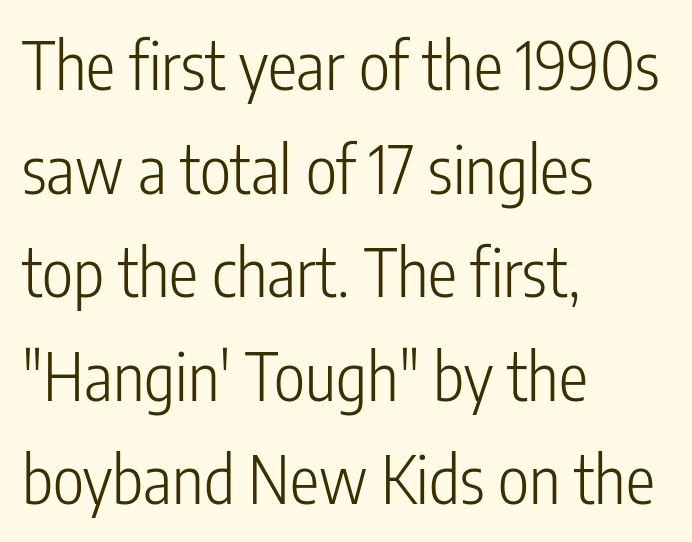
{"serif": "no", "italic": "no", "bold": "no", "weight": "light", "width": "condensed", "stroke_contrast": "low", "x_height": "medium", "monospaced": "no", "underline": "no", "align": "left", "line_spacing": "normal", "line_spacing_ratio": 1.57, "letter_spacing": "normal", "letter_spacing_em": 0.0, "glyph_px": 66}
